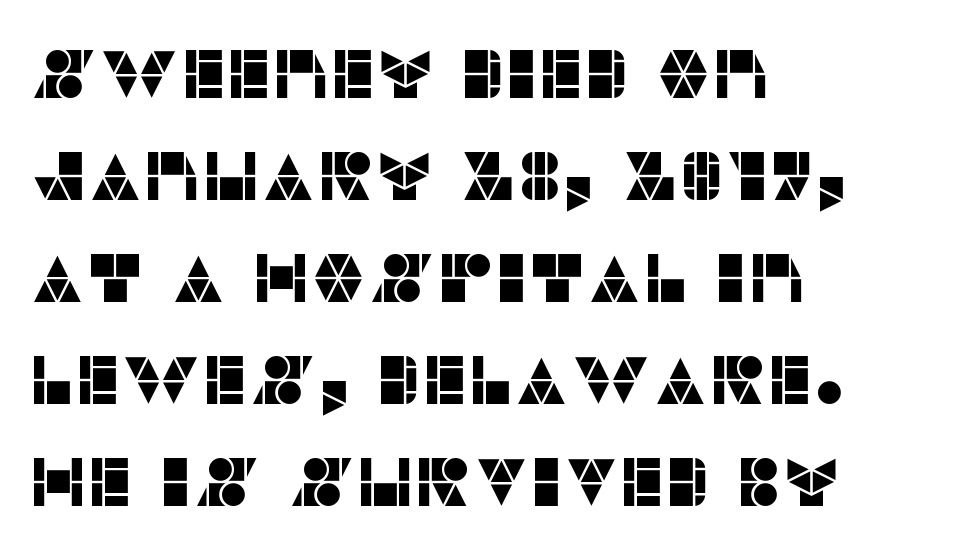
{"serif": "no", "italic": "no", "width": "normal", "stroke_contrast": "low", "x_height": "large", "monospaced": "no", "underline": "no", "align": "left", "line_spacing": "normal", "line_spacing_ratio": 1.48, "letter_spacing": "normal", "letter_spacing_em": 0.0, "glyph_px": 69}
